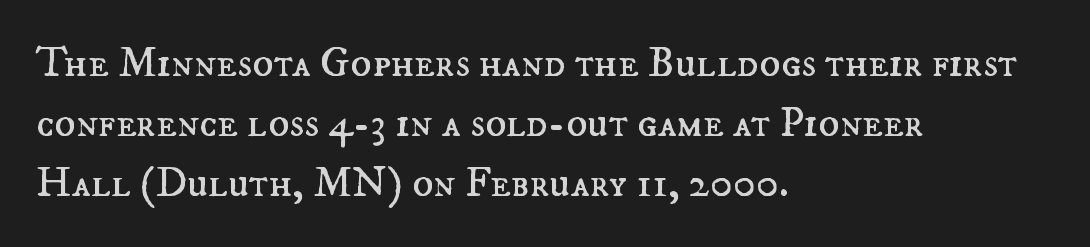
{"italic": "no", "bold": "no", "weight": "regular", "width": "normal", "stroke_contrast": "medium", "x_height": "small", "monospaced": "no", "underline": "no", "align": "left", "line_spacing": "normal", "line_spacing_ratio": 1.39, "letter_spacing": "normal", "letter_spacing_em": 0.0, "glyph_px": 43}
